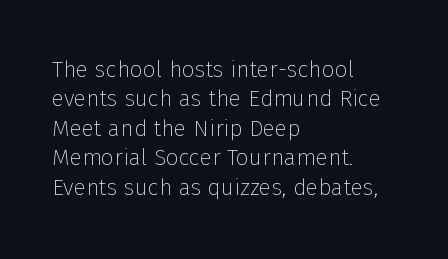
{"italic": "no", "bold": "no", "underline": "no", "align": "left", "line_spacing": "normal", "line_spacing_ratio": 1.28, "letter_spacing": "normal", "letter_spacing_em": 0.0, "glyph_px": 23}
